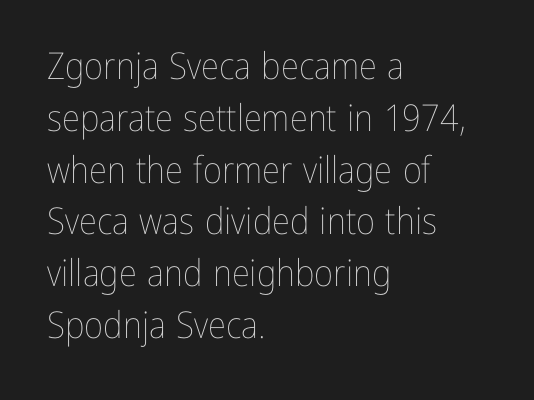
Horizontal alignment here is leftward, the default for most running prose. The passage shown is not bold in any degree. Looks like regular typesetting: each glyph gets only the width it needs. Designer's note — italics off, roman on. If you measured baseline to baseline, you'd find a middling distance.
